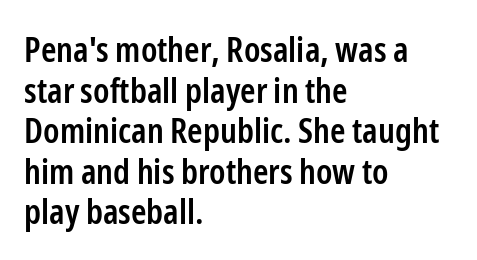
Q: Is the text bold? A: Semi-bold.
Q: Is the text italic (slanted)? A: No, it is upright.
Q: Is the typeface a serif or a sans-serif typeface? A: Sans-serif.
Q: Is the text underlined? A: No.
Q: How is the paragraph aligned? A: Left-aligned.
Q: Is the spacing between letters normal or unusually wide? A: Normal.
Q: Width (condensed, normal, or wide)? A: Condensed.
Q: Stroke contrast? A: Low.
Q: x-height? A: Medium.
Q: Monospaced? A: No.
